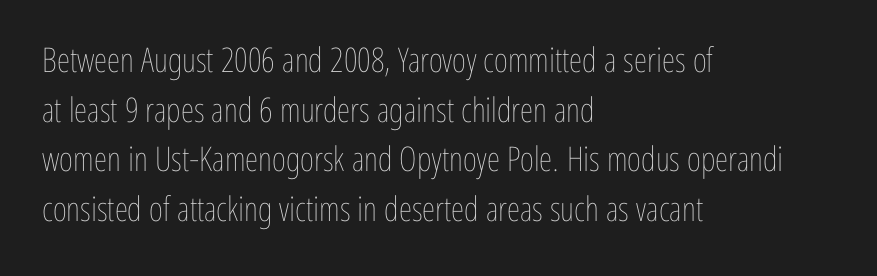
Vertical strokes here are truly vertical. The face used here is proportionally spaced, like ordinary book or web type. Stems here are at most as thick as an everyday book face. Check under the words: just untouched page. These lines stack with their left ends in a neat column. These lines sit exactly where default settings would place them.
